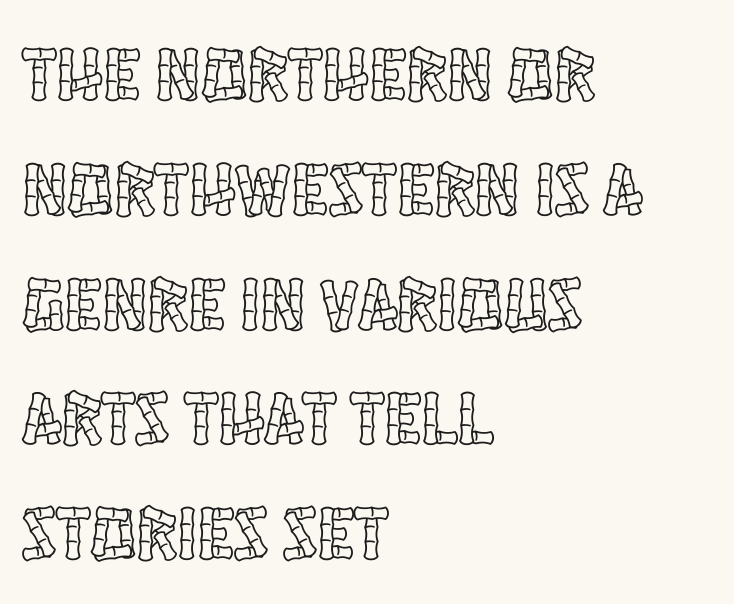
This sample has the flowing, uneven cadence of proportional lettering. Unmarked baselines from the first word to the last. A classic flush-left, rag-right setting is used for this passage. When letters stand straight like this, we call the style roman or upright. The letters sit at their default tracking, neither squeezed nor spread.
